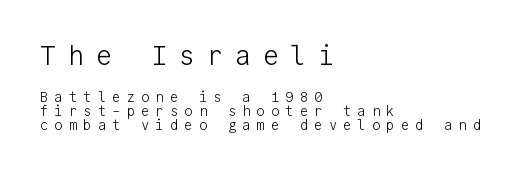
Q: Is the text bold? A: No.
Q: Is the text italic (slanted)? A: No, it is upright.
Q: Is the text underlined? A: No.
Q: How is the paragraph aligned? A: Left-aligned.
Q: Is the spacing between letters normal or unusually wide? A: Unusually wide.
Q: Is the spacing between lines tight, normal or loose? A: Tight.
Q: Which block of text is set in a larger size, the first (top) or the second (bottom)? A: The first (top) one.
